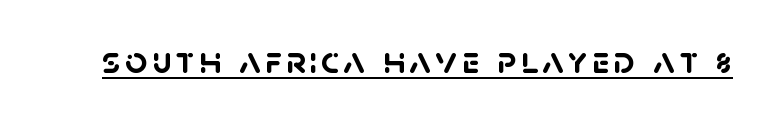
Note the varied advance widths — an 'i' is clearly narrower than an 'm'. Is the type bold? Yes — the strokes are clearly thick and heavy. Does the type have serifs? No, each stem ends abruptly. Glance below the letters and you will spot a drawn line.
